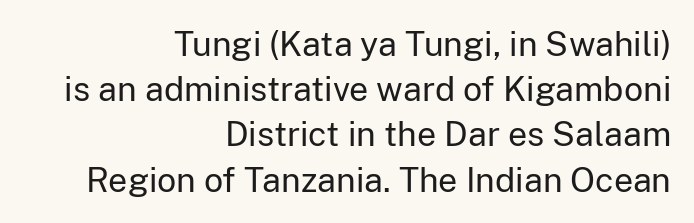
The image shows 34 px regular-weight sans-serif type, upright; set right-aligned, normal line spacing (1.33x), normal letter spacing, not underlined; low stroke contrast and a medium x-height.
